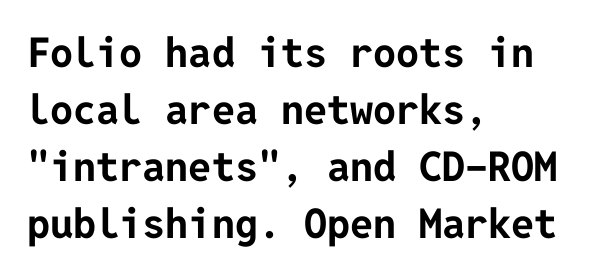
Q: Is the text bold? A: Yes.
Q: Is the text italic (slanted)? A: No, it is upright.
Q: Is the typeface a serif or a sans-serif typeface? A: Sans-serif.
Q: Is the text underlined? A: No.
Q: How is the paragraph aligned? A: Left-aligned.
Q: Is the spacing between letters normal or unusually wide? A: Normal.
Q: Is the spacing between lines tight, normal or loose? A: Normal.
Q: Width (condensed, normal, or wide)? A: Normal.
Q: Stroke contrast? A: Low.
Q: x-height? A: Medium.
